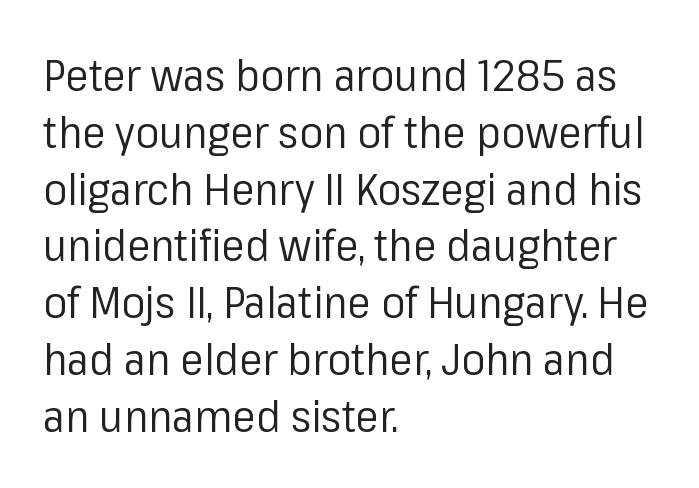
The weight tops out at a normal text grade. A clean baseline with only descenders dipping below it. Varying glyph widths throughout — classic text-font behaviour. The ragged edge is on the right, which tells us the setting is flush left.
